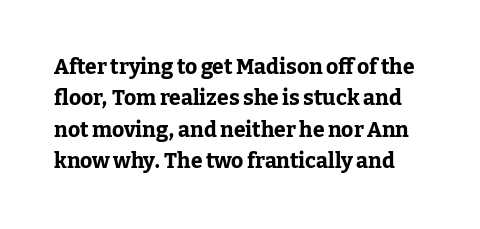
The specimen reads as upright at a glance. The sample has been set heavy, in full bold. Line spacing here is normal. The space beneath each line is pristine and unruled.
